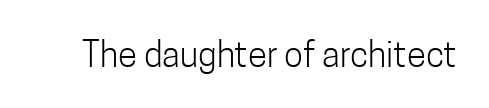
Q: Is the text bold? A: No.
Q: Is the text italic (slanted)? A: No, it is upright.
Q: Is the typeface a serif or a sans-serif typeface? A: Sans-serif.
Q: Is the text underlined? A: No.
Q: Is the spacing between letters normal or unusually wide? A: Normal.
Q: Width (condensed, normal, or wide)? A: Condensed.
Q: Stroke contrast? A: Low.
Q: x-height? A: Medium.
Q: Monospaced? A: No.
